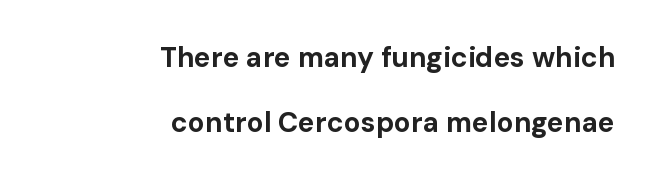
Q: Is the text bold? A: Yes.
Q: Is the text italic (slanted)? A: No, it is upright.
Q: Is the typeface a serif or a sans-serif typeface? A: Sans-serif.
Q: Is the text underlined? A: No.
Q: How is the paragraph aligned? A: Right-aligned.
Q: Is the spacing between letters normal or unusually wide? A: Normal.
Q: Is the spacing between lines tight, normal or loose? A: Loose.
Q: Width (condensed, normal, or wide)? A: Normal.
Q: Stroke contrast? A: Low.
Q: x-height? A: Medium.
Q: Monospaced? A: No.
